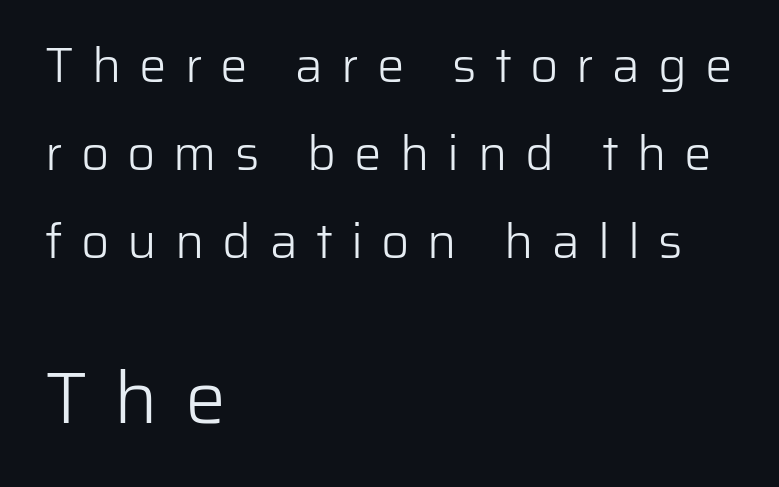
{"serif": "no", "italic": "no", "bold": "no", "weight": "light", "width": "normal", "stroke_contrast": "low", "x_height": "medium", "monospaced": "no", "underline": "no", "align": "left", "line_spacing_ratio": 1.8, "letter_spacing": "wide", "letter_spacing_em": 0.37, "larger_block": "second", "size_ratio": 1.49, "glyph_px": 73}
